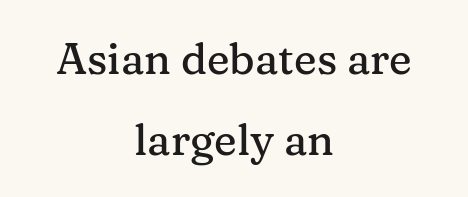
If you drew a line through each stem, it would be perfectly vertical. Each letter keeps its own natural width here, so spacing adapts to shape. A student would call this center alignment; a typographer would say set centered. The rendering keeps characters at their native spacing. These lines are composed in type with serifs.
